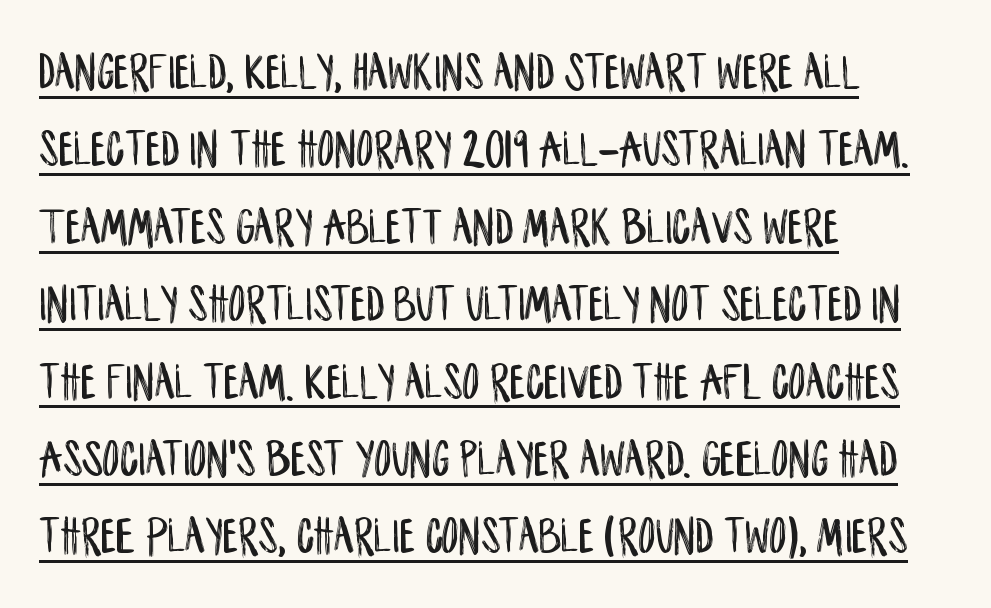
{"serif": "no", "italic": "no", "width": "condensed", "stroke_contrast": "low", "x_height": "large", "monospaced": "no", "underline": "yes", "align": "left", "line_spacing": "normal", "line_spacing_ratio": 1.46, "letter_spacing": "normal", "letter_spacing_em": 0.0, "glyph_px": 53}
